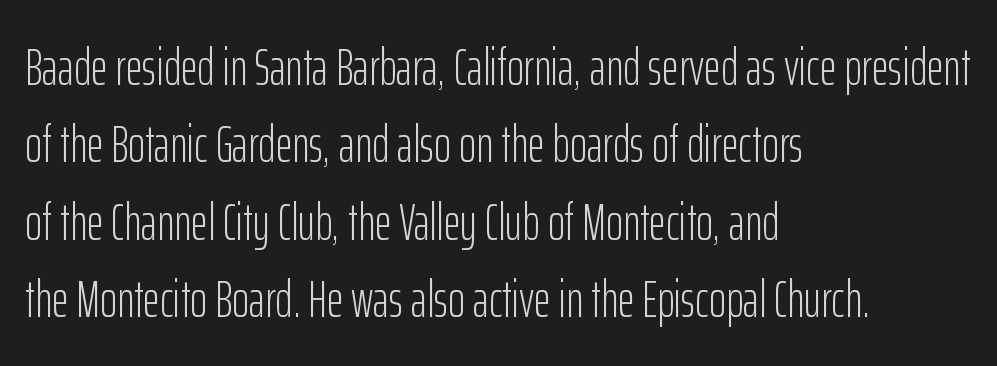
{"serif": "no", "italic": "no", "bold": "no", "weight": "light", "width": "condensed", "stroke_contrast": "low", "x_height": "medium", "monospaced": "no", "underline": "no", "align": "left", "line_spacing": "normal", "line_spacing_ratio": 1.49, "letter_spacing": "normal", "letter_spacing_em": 0.0, "glyph_px": 52}
